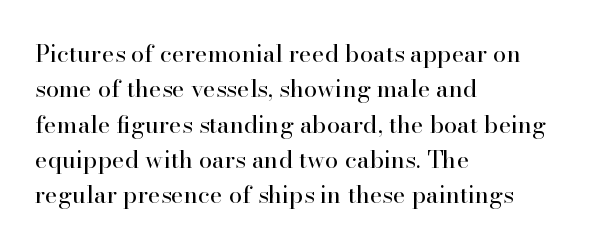
{"italic": "no", "bold": "no", "underline": "no", "align": "left", "line_spacing": "normal", "line_spacing_ratio": 1.47, "letter_spacing": "normal", "letter_spacing_em": 0.0, "glyph_px": 24}
